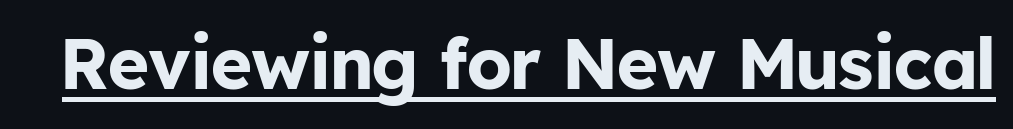
Q: Is the text bold? A: Yes.
Q: Is the text italic (slanted)? A: No, it is upright.
Q: Is the typeface a serif or a sans-serif typeface? A: Sans-serif.
Q: Is the text underlined? A: Yes.
Q: Is the spacing between letters normal or unusually wide? A: Normal.
Q: Width (condensed, normal, or wide)? A: Normal.
Q: Stroke contrast? A: Low.
Q: x-height? A: Medium.
Q: Monospaced? A: No.
